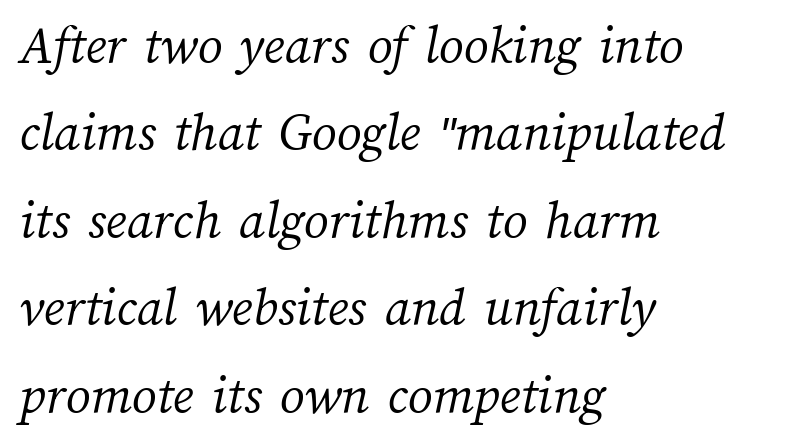
Q: Is the text bold? A: No.
Q: Is the text underlined? A: No.
Q: How is the paragraph aligned? A: Left-aligned.
Q: Is the spacing between letters normal or unusually wide? A: Normal.
Q: Is the spacing between lines tight, normal or loose? A: Normal.
Q: Width (condensed, normal, or wide)? A: Normal.
Q: Stroke contrast? A: Medium.
Q: x-height? A: Medium.
Q: Monospaced? A: No.
